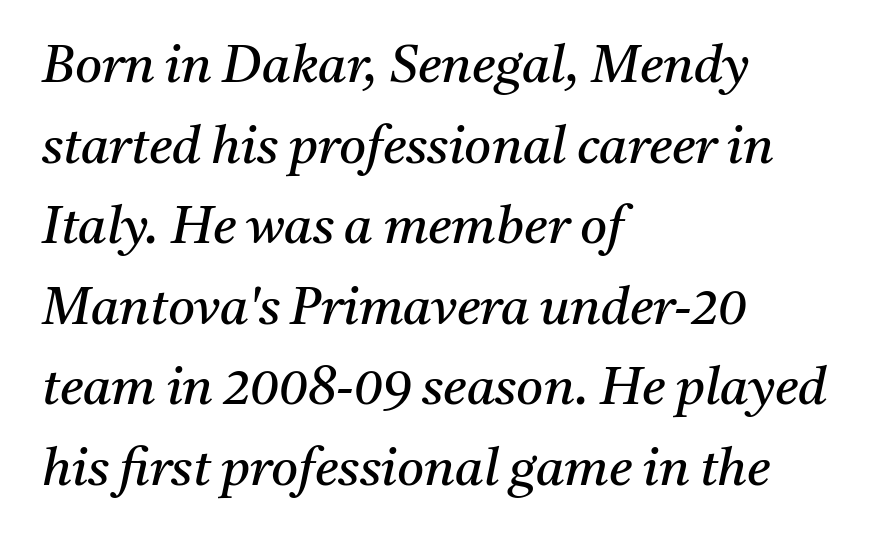
Q: Is the text bold? A: No.
Q: Is the text italic (slanted)? A: Yes, it leans right by about 11 degrees.
Q: Is the typeface a serif or a sans-serif typeface? A: Serif.
Q: Is the text underlined? A: No.
Q: How is the paragraph aligned? A: Left-aligned.
Q: Is the spacing between letters normal or unusually wide? A: Normal.
Q: Is the spacing between lines tight, normal or loose? A: Normal.
Q: Width (condensed, normal, or wide)? A: Normal.
Q: Stroke contrast? A: Medium.
Q: x-height? A: Medium.
Q: Monospaced? A: No.
